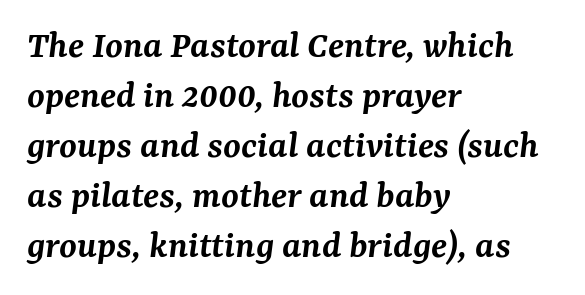
{"serif": "yes", "italic": "yes", "lean": "right", "slant_degrees": 7, "bold": "semi", "weight": "semibold", "width": "normal", "stroke_contrast": "medium", "x_height": "medium", "monospaced": "no", "underline": "no", "align": "left", "line_spacing": "normal", "line_spacing_ratio": 1.25, "letter_spacing": "normal", "letter_spacing_em": 0.0, "glyph_px": 40}
